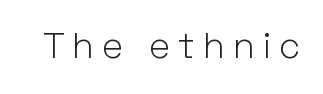
{"serif": "no", "italic": "no", "bold": "no", "weight": "light", "width": "normal", "stroke_contrast": "low", "x_height": "medium", "monospaced": "no", "underline": "no", "letter_spacing": "wide", "letter_spacing_em": 0.24, "glyph_px": 36}
